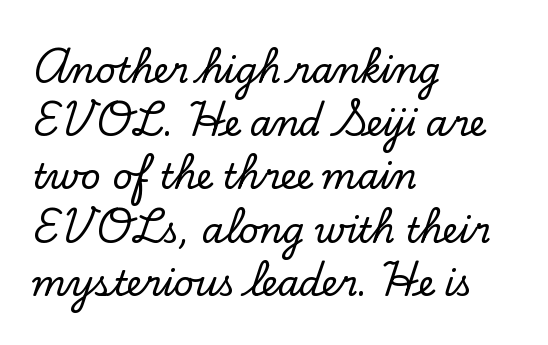
Q: Is the text italic (slanted)? A: Yes.
Q: Is the typeface a serif or a sans-serif typeface? A: Serif.
Q: Is the text underlined? A: No.
Q: How is the paragraph aligned? A: Left-aligned.
Q: Is the spacing between letters normal or unusually wide? A: Normal.
Q: Is the spacing between lines tight, normal or loose? A: Normal.
Q: Width (condensed, normal, or wide)? A: Normal.
Q: Stroke contrast? A: Low.
Q: x-height? A: Small.
Q: Monospaced? A: No.
